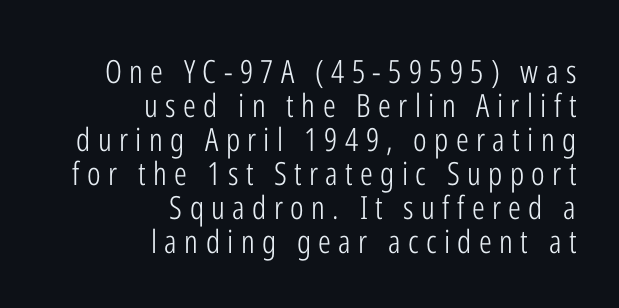
{"serif": "no", "italic": "no", "bold": "no", "weight": "light", "width": "condensed", "stroke_contrast": "low", "x_height": "medium", "monospaced": "no", "underline": "no", "align": "right", "line_spacing": "tight", "line_spacing_ratio": 1.06, "letter_spacing": "wide", "letter_spacing_em": 0.23, "glyph_px": 32}
